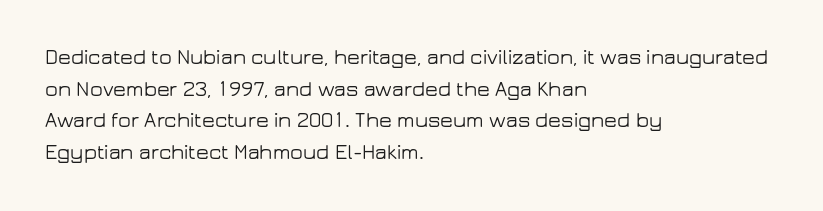
The image shows 21 px text type, upright; set left-aligned, normal line spacing (1.51x), normal letter spacing, not underlined.
